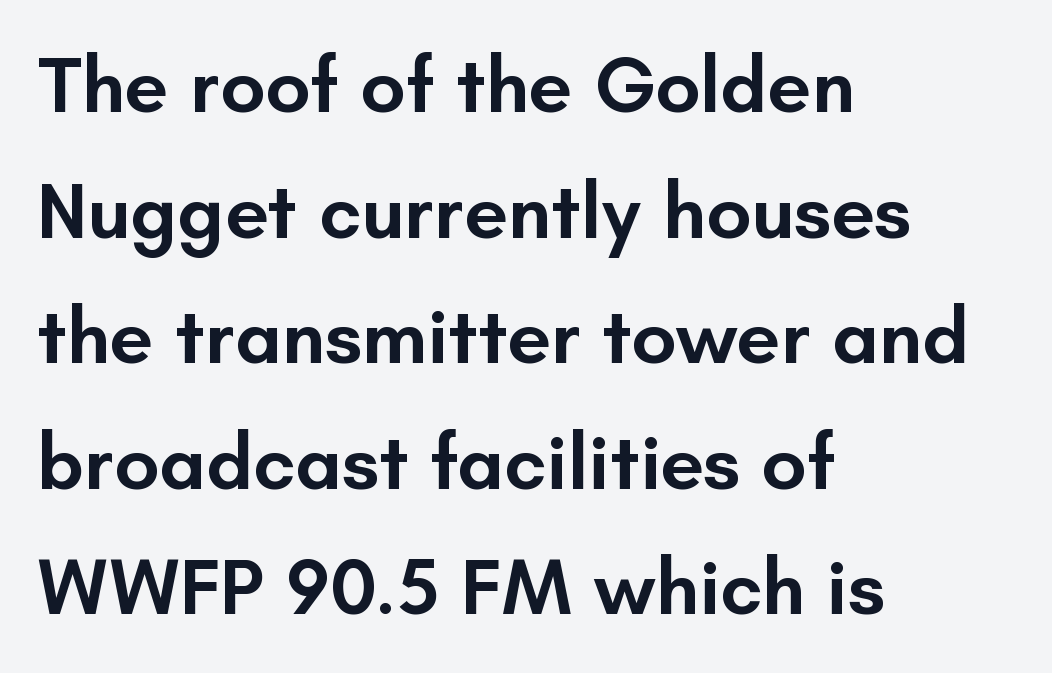
{"serif": "no", "italic": "no", "bold": "semi", "weight": "semibold", "width": "normal", "stroke_contrast": "low", "x_height": "small", "monospaced": "no", "underline": "no", "align": "left", "line_spacing": "normal", "line_spacing_ratio": 1.59, "letter_spacing": "normal", "letter_spacing_em": 0.0, "glyph_px": 79}
